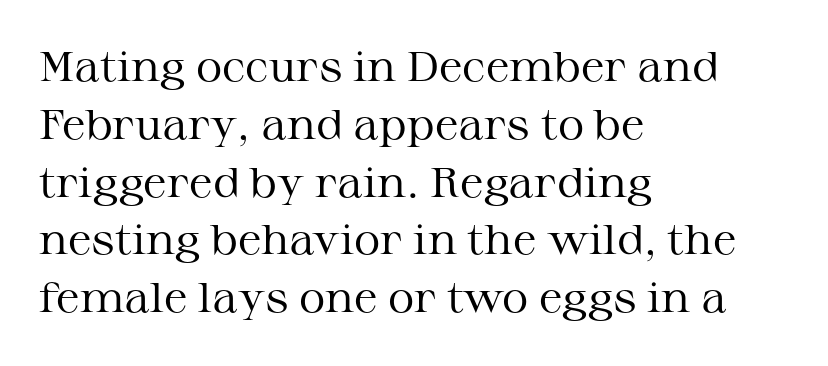
{"serif": "yes", "italic": "no", "bold": "no", "weight": "regular", "width": "wide", "stroke_contrast": "medium", "x_height": "medium", "monospaced": "no", "underline": "no", "align": "left", "line_spacing": "normal", "line_spacing_ratio": 1.41, "letter_spacing": "normal", "letter_spacing_em": 0.0, "glyph_px": 41}
